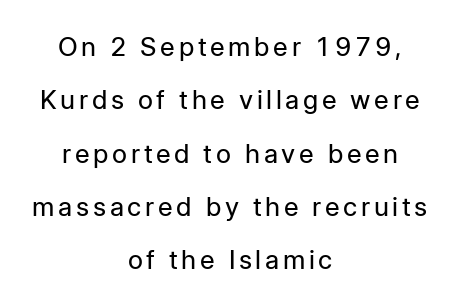
Q: Is the text bold? A: No.
Q: Is the text italic (slanted)? A: No, it is upright.
Q: Is the text underlined? A: No.
Q: How is the paragraph aligned? A: Centered.
Q: Is the spacing between lines tight, normal or loose? A: Loose.
